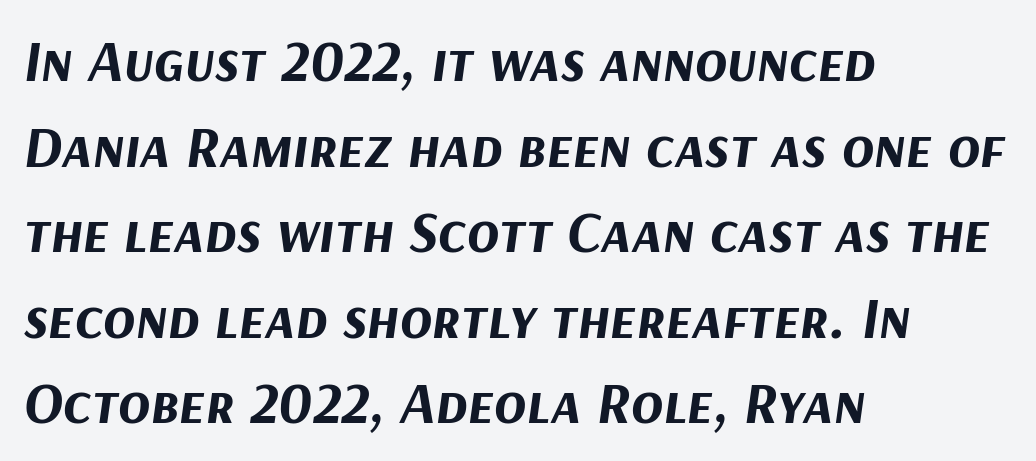
The image shows 59 px bold type, italic (leaning right); set left-aligned, normal line spacing (1.45x), normal letter spacing, not underlined; medium stroke contrast and a medium x-height.
